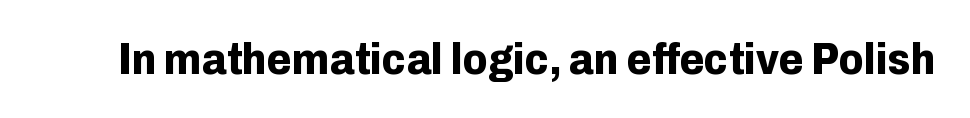
{"serif": "no", "italic": "no", "bold": "yes", "weight": "bold", "width": "normal", "stroke_contrast": "low", "x_height": "medium", "monospaced": "no", "underline": "no", "letter_spacing": "normal", "letter_spacing_em": 0.0, "glyph_px": 45}
